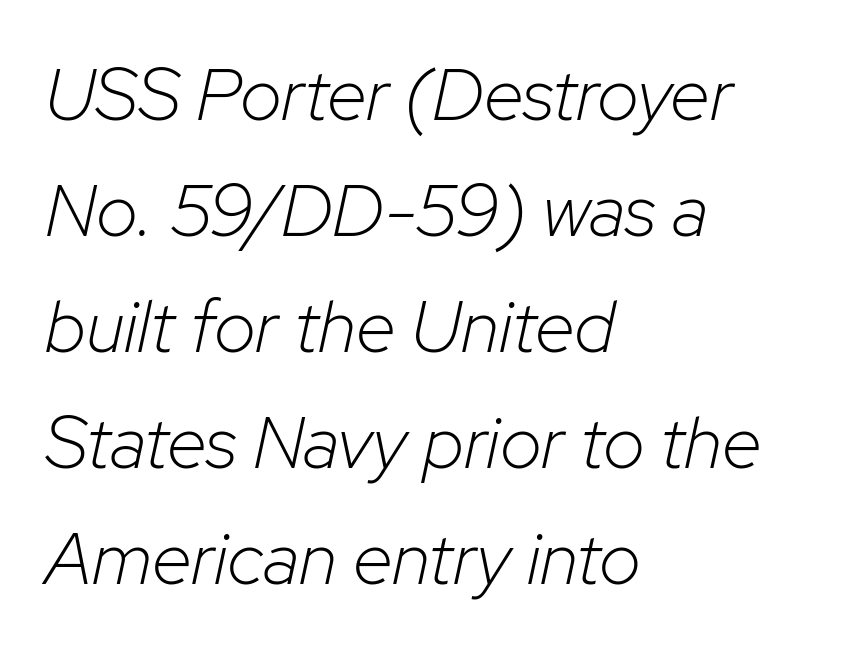
Q: Is the text bold? A: No.
Q: Is the text italic (slanted)? A: Yes, it leans right by about 12 degrees.
Q: Is the text underlined? A: No.
Q: How is the paragraph aligned? A: Left-aligned.
Q: Is the spacing between letters normal or unusually wide? A: Normal.
Q: Is the spacing between lines tight, normal or loose? A: Normal.
Q: Width (condensed, normal, or wide)? A: Normal.
Q: Stroke contrast? A: Low.
Q: x-height? A: Medium.
Q: Monospaced? A: No.
